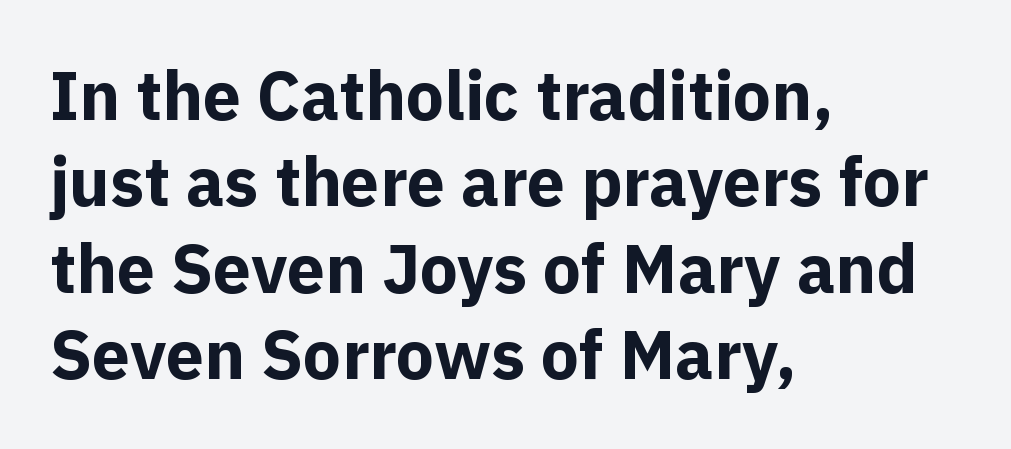
{"serif": "no", "italic": "no", "bold": "yes", "weight": "bold", "width": "normal", "x_height": "medium", "monospaced": "no", "underline": "no", "align": "left", "line_spacing": "normal", "line_spacing_ratio": 1.27, "letter_spacing": "normal", "letter_spacing_em": 0.0, "glyph_px": 68}
